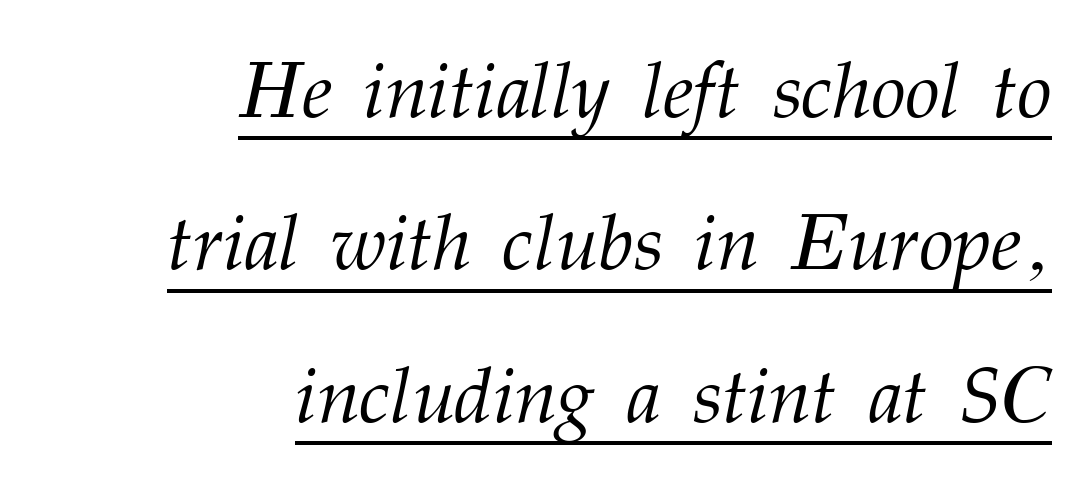
The image shows 79 px light serif type, italic (leaning right); set right-aligned, loose line spacing (1.93x), normal letter spacing, underlined; medium stroke contrast and a medium x-height.
